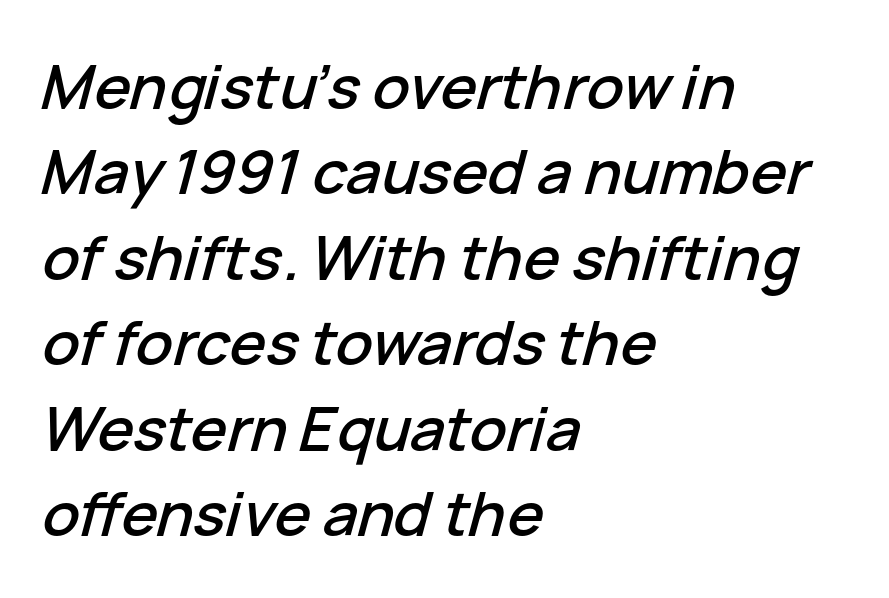
The image shows 61 px text type, italic (leaning right); set left-aligned, normal line spacing (1.4x), normal letter spacing, not underlined; low stroke contrast and a medium x-height.
